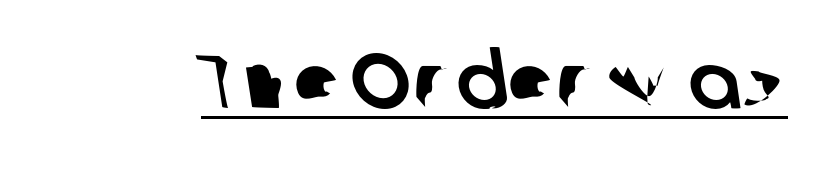
The image shows 77 px sans-serif type; set normal letter spacing, underlined; low stroke contrast and a medium x-height.
